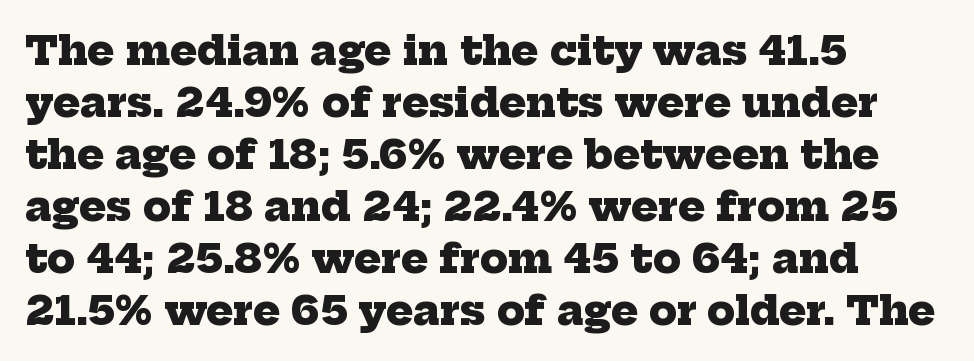
Pretty heavy lettering here — definitely bold. Characters follow at the spacing the type designer built in. Interline gaps are of average width in this sample. Note the varied advance widths — an 'i' is clearly narrower than an 'm'.
